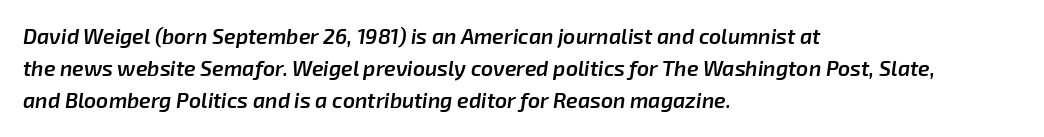
The image shows 21 px text type, italic (leaning right); set left-aligned, normal line spacing (1.53x), normal letter spacing, not underlined.
